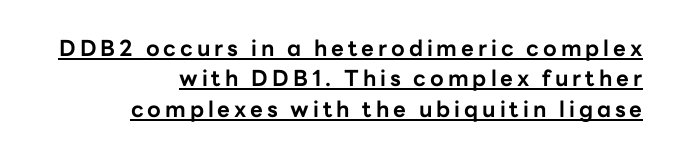
{"italic": "no", "bold": "yes", "underline": "yes", "align": "right", "line_spacing": "normal", "line_spacing_ratio": 1.38, "glyph_px": 22}
